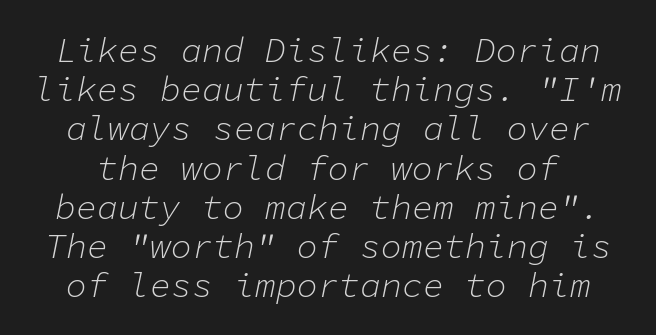
Q: Is the text bold? A: No.
Q: Is the text italic (slanted)? A: Yes, it leans right by about 11 degrees.
Q: Is the text underlined? A: No.
Q: Is the spacing between letters normal or unusually wide? A: Normal.
Q: Is the spacing between lines tight, normal or loose? A: Tight.
Q: Width (condensed, normal, or wide)? A: Normal.
Q: Stroke contrast? A: Low.
Q: x-height? A: Medium.
Q: Monospaced? A: Yes.
